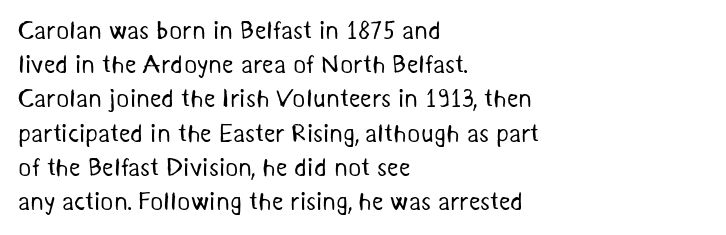
Q: Is the text bold? A: No.
Q: Is the text underlined? A: No.
Q: How is the paragraph aligned? A: Left-aligned.
Q: Is the spacing between letters normal or unusually wide? A: Normal.
Q: Is the spacing between lines tight, normal or loose? A: Normal.
